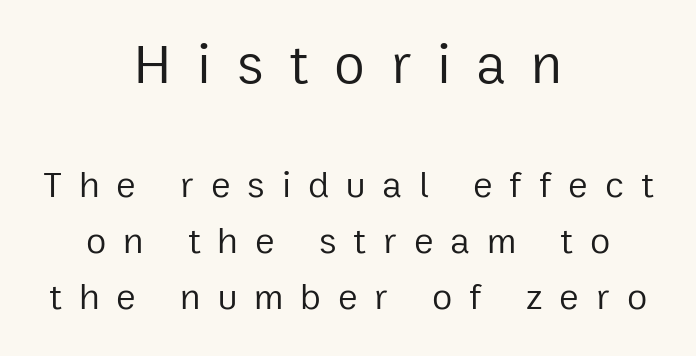
{"serif": "no", "italic": "no", "bold": "no", "weight": "regular", "width": "normal", "stroke_contrast": "low", "x_height": "medium", "monospaced": "no", "underline": "no", "align": "center", "line_spacing": "normal", "line_spacing_ratio": 1.51, "letter_spacing": "wide", "letter_spacing_em": 0.46, "larger_block": "first", "size_ratio": 1.51, "glyph_px": 56}
